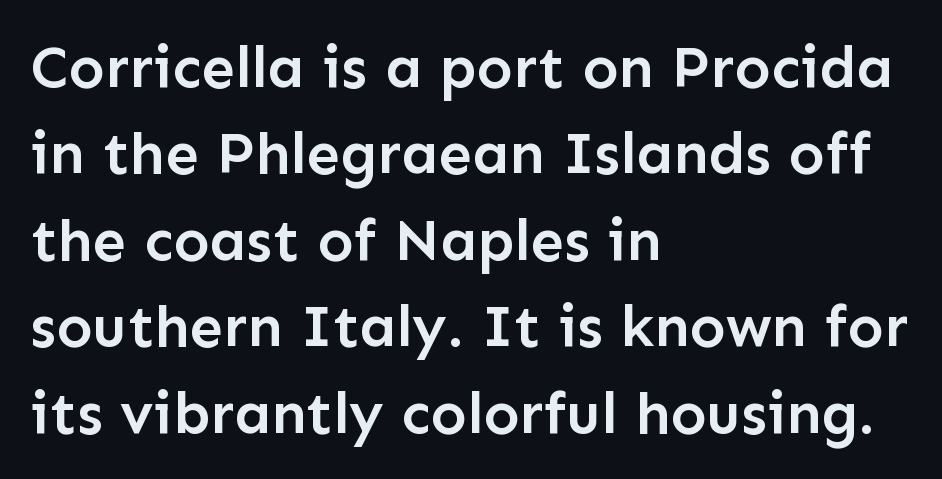
Q: Is the text bold? A: Semi-bold.
Q: Is the text italic (slanted)? A: No, it is upright.
Q: Is the typeface a serif or a sans-serif typeface? A: Sans-serif.
Q: Is the text underlined? A: No.
Q: How is the paragraph aligned? A: Left-aligned.
Q: Is the spacing between letters normal or unusually wide? A: Normal.
Q: Is the spacing between lines tight, normal or loose? A: Normal.
Q: Width (condensed, normal, or wide)? A: Normal.
Q: Stroke contrast? A: Low.
Q: x-height? A: Medium.
Q: Monospaced? A: No.
